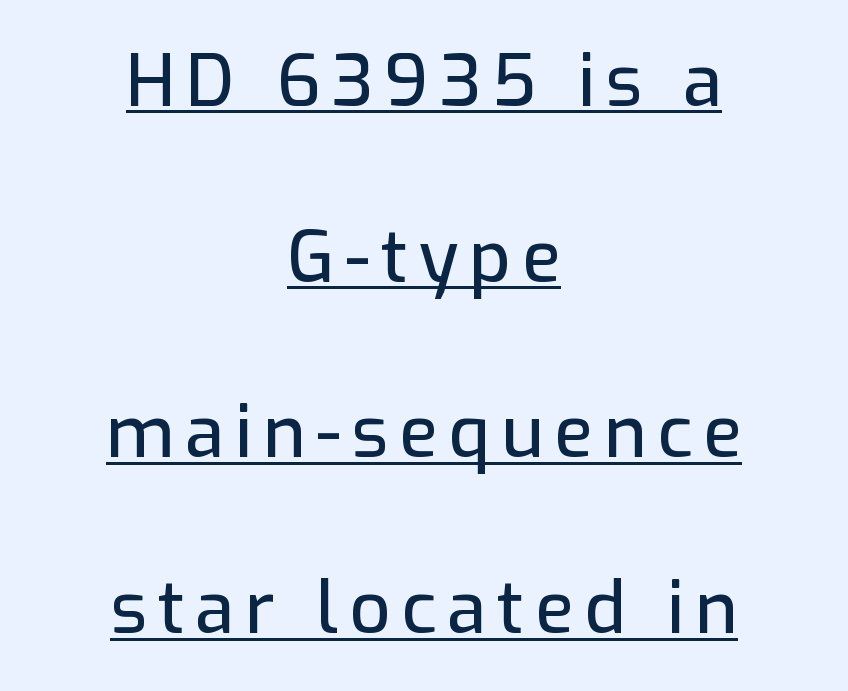
{"serif": "no", "italic": "no", "width": "normal", "stroke_contrast": "low", "x_height": "medium", "monospaced": "no", "underline": "yes", "align": "center", "line_spacing": "loose", "line_spacing_ratio": 2.44, "glyph_px": 72}
